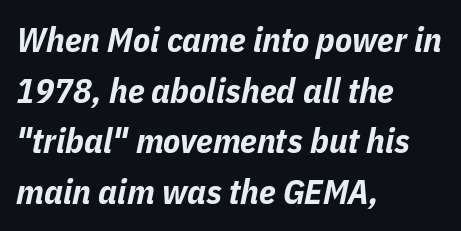
Honestly, the letter spacing is just normal — you wouldn't notice it. The space beneath each line is pristine and unruled. Quick note: italic. Typeset ragged right — the left edge is the straight one.
